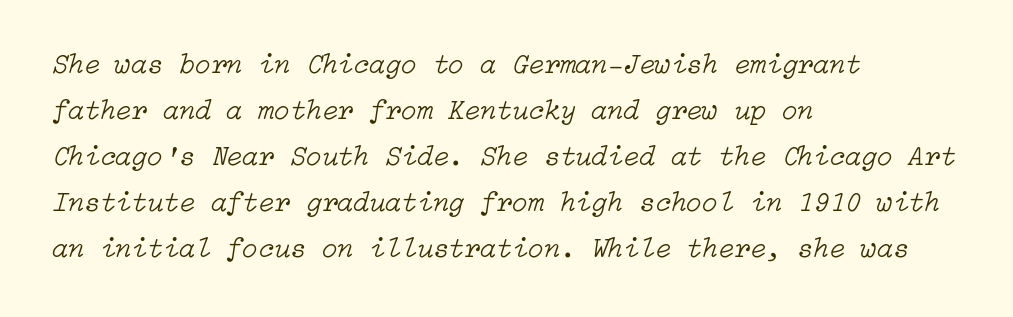
The image shows 29 px light type, italic (leaning right); set left-aligned, normal line spacing (1.59x), normal letter spacing, not underlined; low stroke contrast and a medium x-height.
